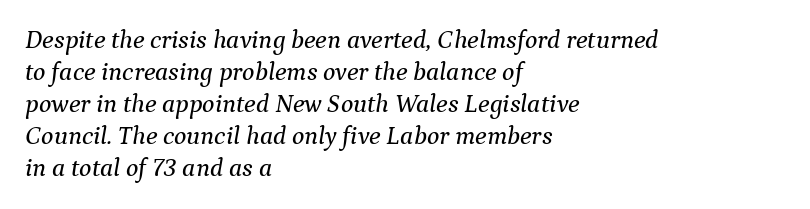
Q: Is the text italic (slanted)? A: Yes, it leans right by about 9 degrees.
Q: Is the text underlined? A: No.
Q: How is the paragraph aligned? A: Left-aligned.
Q: Is the spacing between letters normal or unusually wide? A: Normal.
